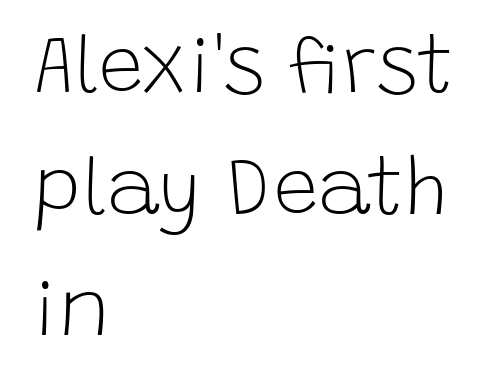
Q: Is the text bold? A: No.
Q: Is the text italic (slanted)? A: No, it is upright.
Q: Is the typeface a serif or a sans-serif typeface? A: Sans-serif.
Q: Is the text underlined? A: No.
Q: How is the paragraph aligned? A: Left-aligned.
Q: Is the spacing between letters normal or unusually wide? A: Normal.
Q: Is the spacing between lines tight, normal or loose? A: Normal.
Q: Width (condensed, normal, or wide)? A: Normal.
Q: Stroke contrast? A: Low.
Q: x-height? A: Large.
Q: Monospaced? A: No.
